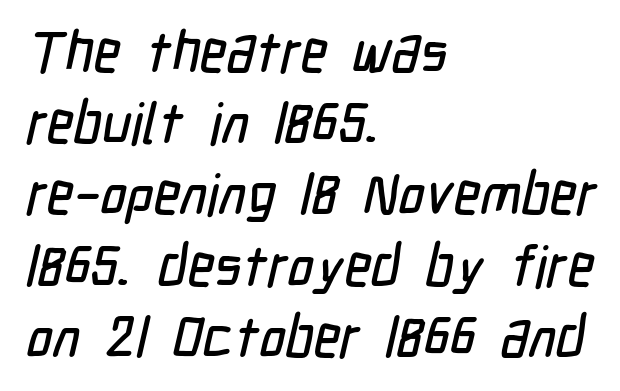
Compared with typical paragraphs, the rows here are spaced about the same. The face used here is a sans, in the tradition of grotesques and geometrics. This sample uses plain, unmodified letter spacing. Is the block centered? No — it sits flush against the left margin. The letters advance in unequal steps, a hallmark of proportional type. Plain, unruled lines of type.
